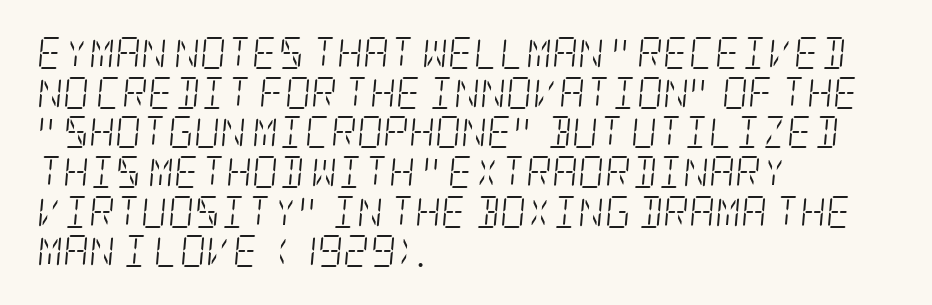
Weight class: somewhere from thin through regular. In CSS terms this would be text-align: left. Designer's note — italics engaged. Examine the stroke ends and you'll spot serifs. Observe the ordinary spacing: letters are neighbours, not strangers. Rule under the text: the space is simply empty.
